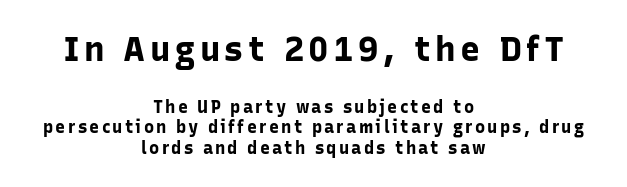
Q: Is the text bold? A: Yes.
Q: Is the text italic (slanted)? A: No, it is upright.
Q: Is the typeface a serif or a sans-serif typeface? A: Sans-serif.
Q: Is the text underlined? A: No.
Q: How is the paragraph aligned? A: Centered.
Q: Which block of text is set in a larger size, the first (top) or the second (bottom)? A: The first (top) one.
Q: Width (condensed, normal, or wide)? A: Normal.
Q: Stroke contrast? A: Low.
Q: x-height? A: Medium.
Q: Monospaced? A: No.
